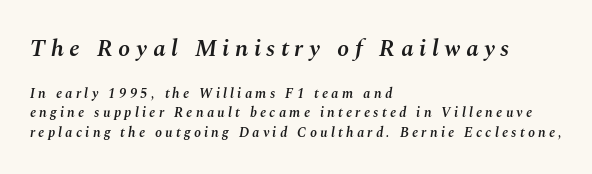
Larger block? The one above; the one below is distinctly smaller. Italic: yes, the glyphs are oblique. I'd describe the lettering as semibold — firm but not a full bold. A normal amount of white space separates one row of letters from the next. Bare-footed words on every line.
